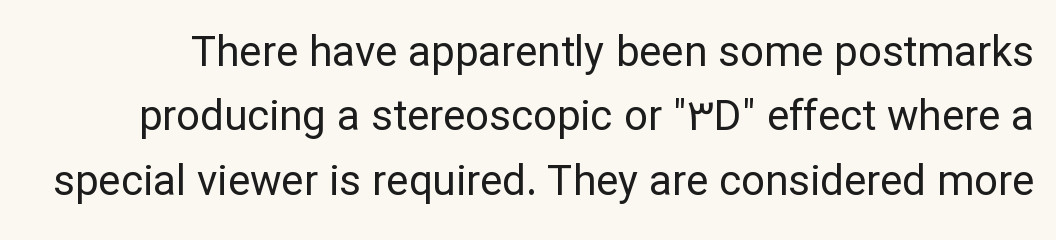
The image shows 42 px regular-weight sans-serif type, upright; set normal line spacing (1.53x), normal letter spacing, not underlined; low stroke contrast and a medium x-height.
